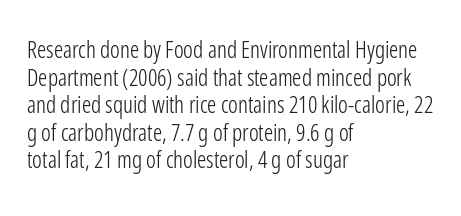
Q: Is the text bold? A: No.
Q: Is the text italic (slanted)? A: No, it is upright.
Q: Is the text underlined? A: No.
Q: How is the paragraph aligned? A: Left-aligned.
Q: Is the spacing between letters normal or unusually wide? A: Normal.
